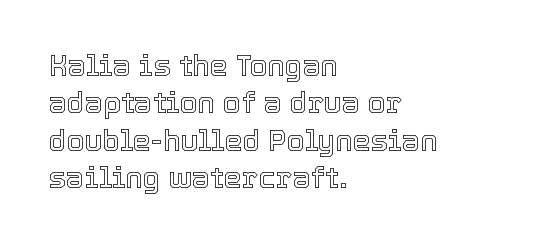
The image shows 29 px text type, upright; set left-aligned, normal line spacing (1.29x), normal letter spacing, not underlined; a medium x-height.
